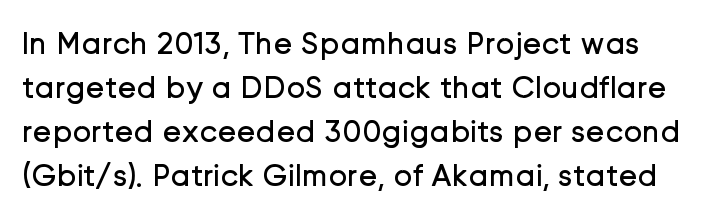
{"serif": "no", "italic": "no", "bold": "no", "weight": "regular", "width": "normal", "stroke_contrast": "low", "x_height": "medium", "monospaced": "no", "underline": "no", "line_spacing": "normal", "line_spacing_ratio": 1.37, "letter_spacing": "normal", "letter_spacing_em": 0.0, "glyph_px": 32}
